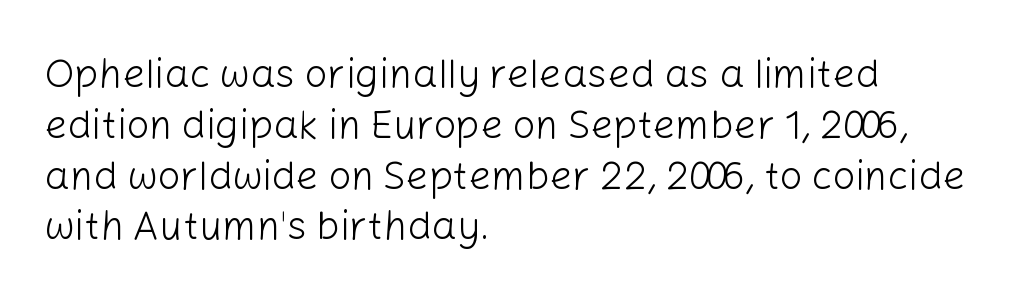
The image shows 40 px light sans-serif type, upright; set left-aligned, normal line spacing (1.27x), normal letter spacing, not underlined; low stroke contrast and a medium x-height.
